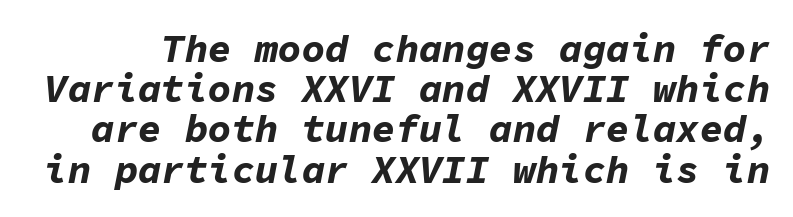
Q: Is the text bold? A: Yes.
Q: Is the text italic (slanted)? A: Yes, it leans right by about 11 degrees.
Q: Is the text underlined? A: No.
Q: Is the spacing between letters normal or unusually wide? A: Normal.
Q: Is the spacing between lines tight, normal or loose? A: Tight.
Q: Width (condensed, normal, or wide)? A: Normal.
Q: Stroke contrast? A: Low.
Q: x-height? A: Medium.
Q: Monospaced? A: Yes.
